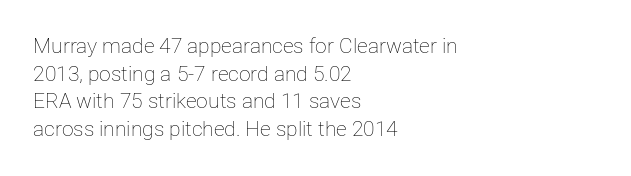
{"italic": "no", "bold": "no", "underline": "no", "align": "left", "line_spacing": "normal", "line_spacing_ratio": 1.32, "letter_spacing": "normal", "letter_spacing_em": 0.0, "glyph_px": 21}
